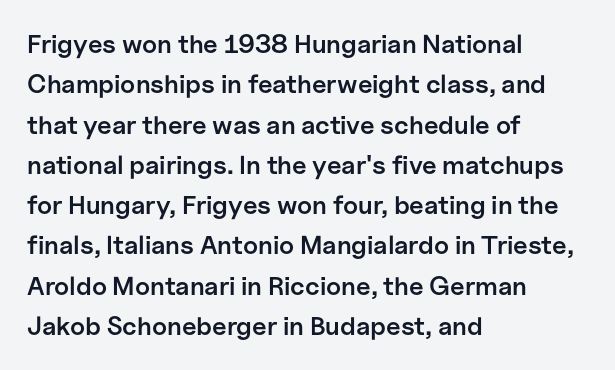
The image shows 26 px text type, upright; set left-aligned, normal line spacing (1.55x), normal letter spacing, not underlined.
